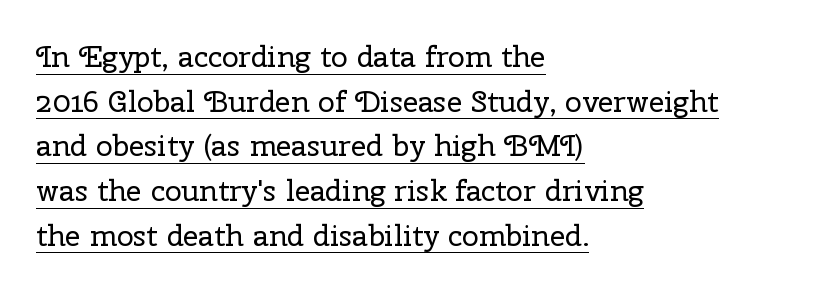
{"serif": "yes", "italic": "no", "bold": "no", "weight": "regular", "width": "normal", "stroke_contrast": "low", "x_height": "medium", "monospaced": "no", "underline": "yes", "align": "left", "line_spacing": "normal", "line_spacing_ratio": 1.49, "letter_spacing": "normal", "letter_spacing_em": 0.0, "glyph_px": 30}
